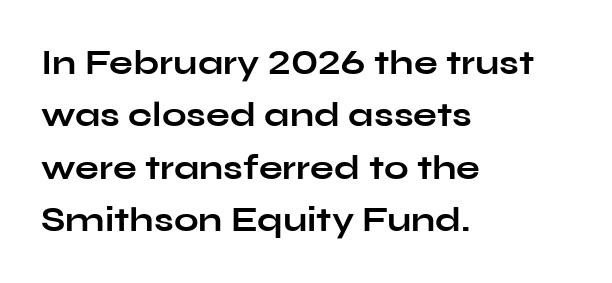
The image shows 35 px bold, wide sans-serif type, upright; set left-aligned, normal line spacing (1.5x), normal letter spacing, not underlined; low stroke contrast and a medium x-height.
